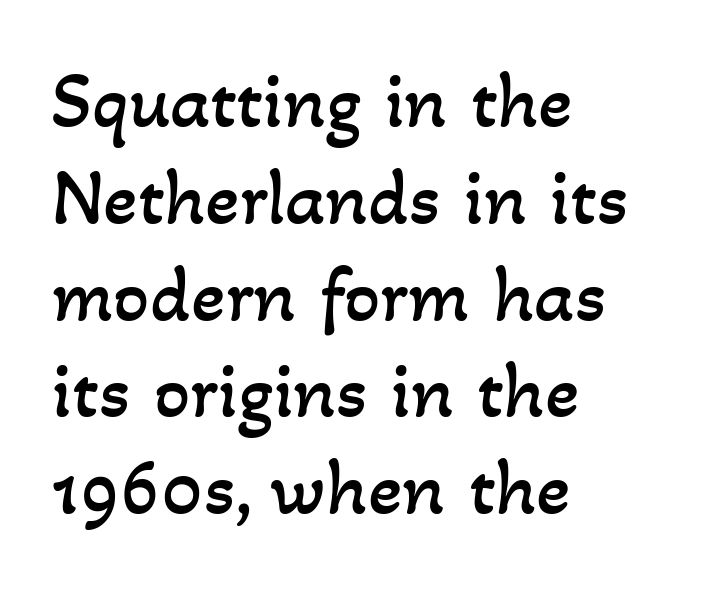
Q: Is the text bold? A: No.
Q: Is the text underlined? A: No.
Q: How is the paragraph aligned? A: Left-aligned.
Q: Is the spacing between letters normal or unusually wide? A: Normal.
Q: Width (condensed, normal, or wide)? A: Normal.
Q: Stroke contrast? A: Low.
Q: x-height? A: Small.
Q: Monospaced? A: No.
